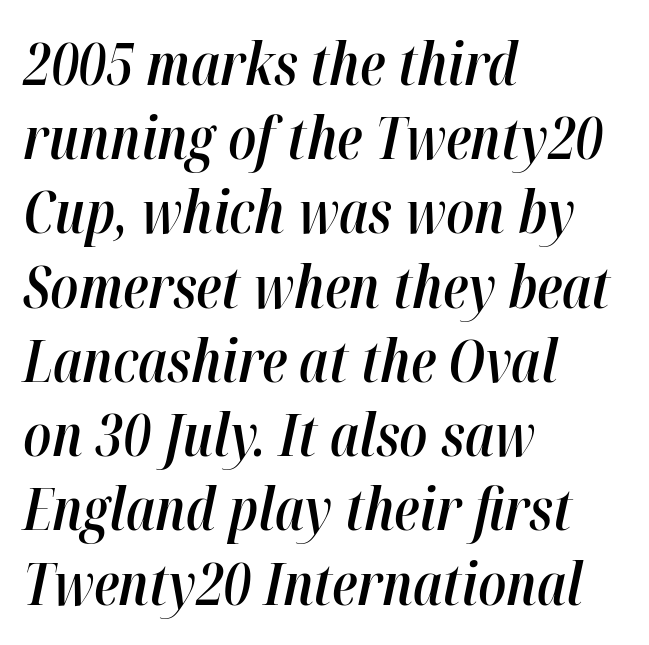
Q: Is the text bold? A: Semi-bold.
Q: Is the text italic (slanted)? A: Yes, it leans right by about 12 degrees.
Q: Is the text underlined? A: No.
Q: How is the paragraph aligned? A: Left-aligned.
Q: Is the spacing between letters normal or unusually wide? A: Normal.
Q: Is the spacing between lines tight, normal or loose? A: Normal.
Q: Width (condensed, normal, or wide)? A: Condensed.
Q: Stroke contrast? A: High.
Q: x-height? A: Medium.
Q: Monospaced? A: No.
